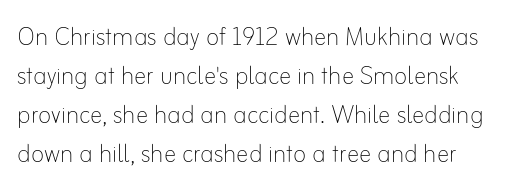
The typeface has the unassuming heft of standard copy or less. The zone under the glyphs is completely vacant. The letters stand upright; this is a roman face. In CSS terms this would be text-align: left. Students, note that the glyphs here touch the page at normal intervals. Interline gaps are of average width in this sample.
